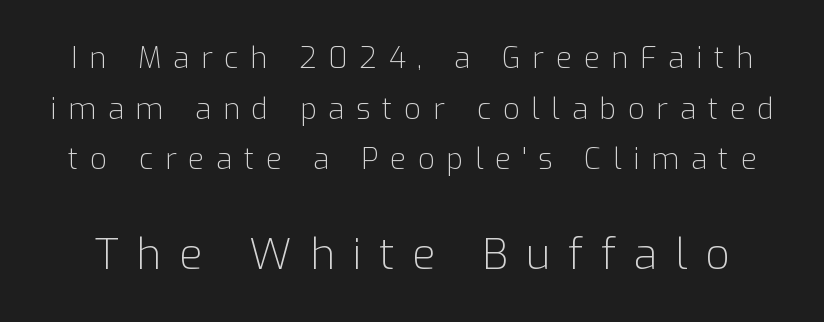
The image shows 43 px light sans-serif type, upright; set line spacing 1.75x, unusually wide letter spacing (+0.41 em), not underlined; the second (bottom) block is 1.48x larger; low stroke contrast and a medium x-height.
